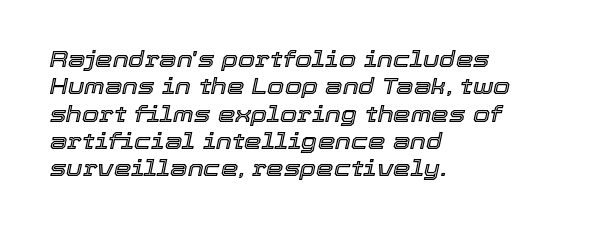
The image shows 22 px text type, italic (leaning right); set left-aligned, line spacing 1.24x, normal letter spacing, not underlined.
